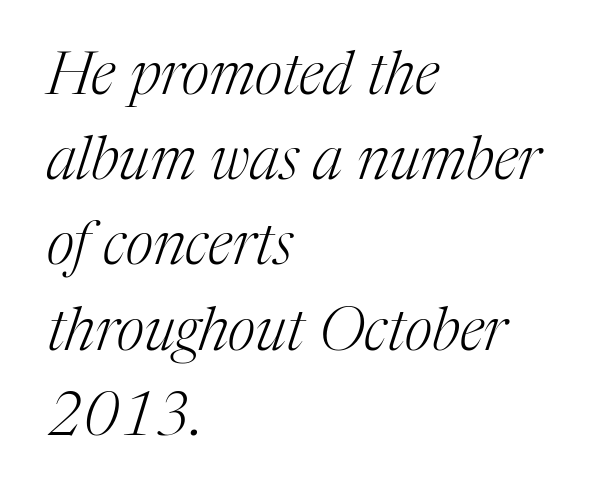
Do the characters align in a grid? No, the font is proportional. Is the block centered? No — it sits flush against the left margin. Plain, unruled lines of type. The typesetting does not lean heavy: it is not bold. The characters display serif detailing at their extremities. Here the glyphs are tracked normally, forming tight word shapes.
